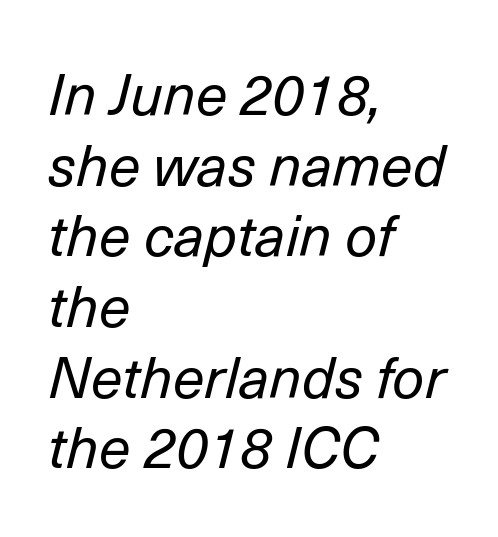
This sample uses an oblique cut, with every glyph tilted off the vertical. A student would call this left alignment; a typographer would say flush left, rag right. Check under the words: just untouched page. Is this a heavy cut? Hardly; it is regular or lighter. You could call the tracking neutral — neither tight nor loose.
